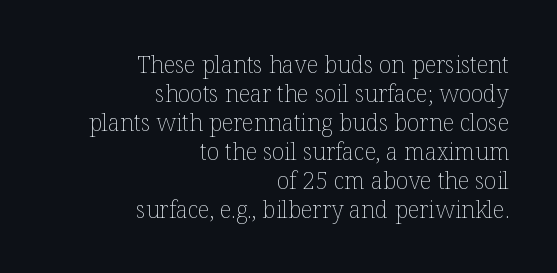
Unmarked baselines from the first word to the last. Vertical spacing — default. Which margin do the lines hug? The right one — the left edge is uneven. Students, note that the glyphs here touch the page at normal intervals.
